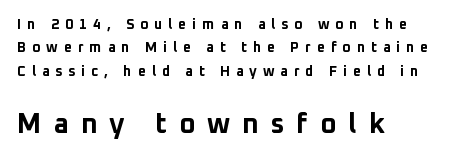
The image shows 28 px bold sans-serif type, upright; set left-aligned, normal line spacing (1.67x), unusually wide letter spacing (+0.42 em), not underlined; the second (bottom) block is 2.0x larger; low stroke contrast and a medium x-height.
